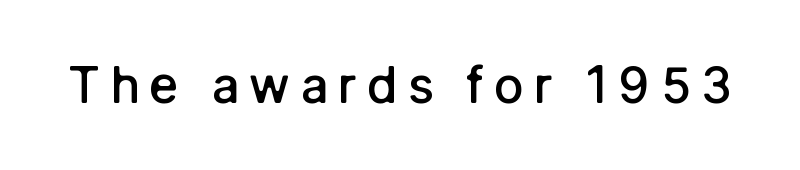
The image shows 50 px semibold sans-serif type, upright; set not underlined; low stroke contrast and a medium x-height.
